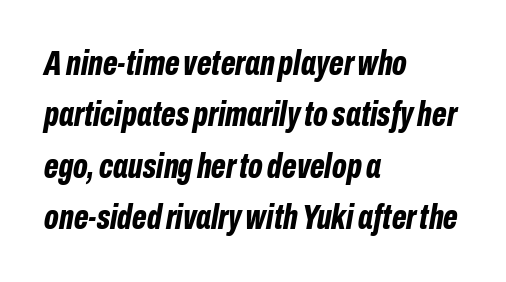
Q: Is the text bold? A: Yes.
Q: Is the text italic (slanted)? A: Yes, it leans right by about 10 degrees.
Q: Is the text underlined? A: No.
Q: How is the paragraph aligned? A: Left-aligned.
Q: Is the spacing between letters normal or unusually wide? A: Normal.
Q: Is the spacing between lines tight, normal or loose? A: Normal.
Q: Width (condensed, normal, or wide)? A: Condensed.
Q: Stroke contrast? A: Low.
Q: x-height? A: Medium.
Q: Monospaced? A: No.
